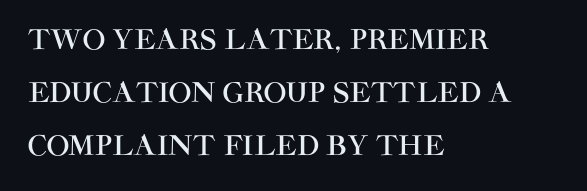
{"italic": "no", "underline": "no", "align": "left", "line_spacing": "loose", "line_spacing_ratio": 1.97, "letter_spacing": "normal", "letter_spacing_em": 0.0, "glyph_px": 27}
